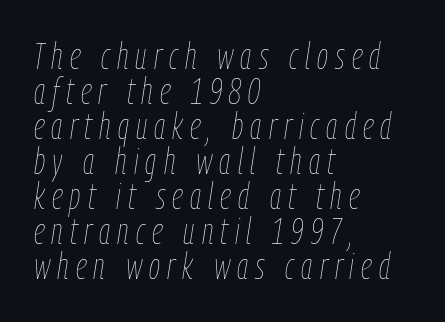
Look at the tracking — it's clearly loosened, letters drifting apart. The baseline area is clear. In CSS terms this would be text-align: left. Here the designer chose a conventional face with non-uniform glyph widths.
